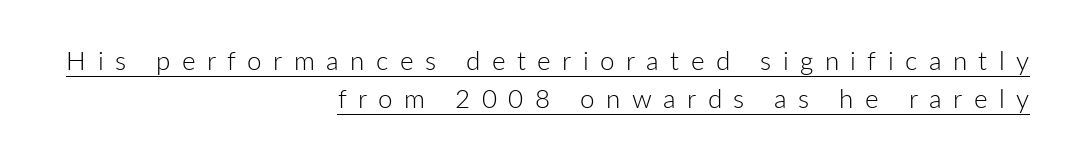
Right-aligned paragraph, ragged on the left. The specimen reads as upright at a glance. Caption: face not bold, strokes unweighted. The rendering uses the underline text-decoration. The rows are spaced the way most documents space them. Caption: expanded tracking, letters set apart.
